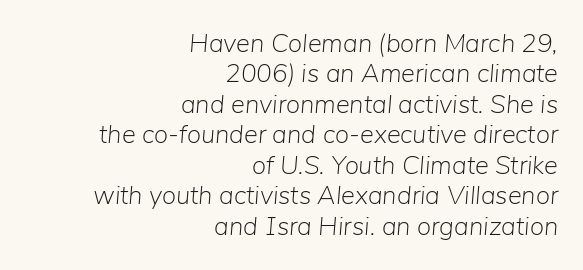
The image shows 26 px text type, italic (leaning right); set right-aligned, line spacing 1.17x, normal letter spacing, not underlined.
